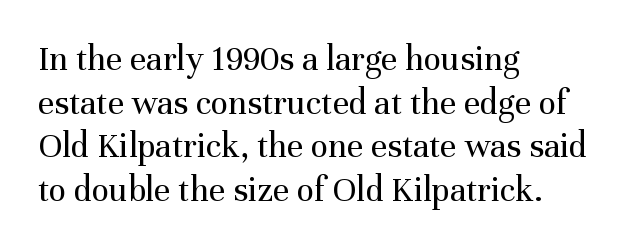
This sample uses an upright cut, with every glyph sitting square on the baseline. Is the stroke heavy? The answer is a plain regular-or-lighter. No word sits above an underline. This is serif lettering, the kind often seen in printed books. Tracking value appears to be zero — textbook default spacing. Line beginnings align vertically; line endings do not.
